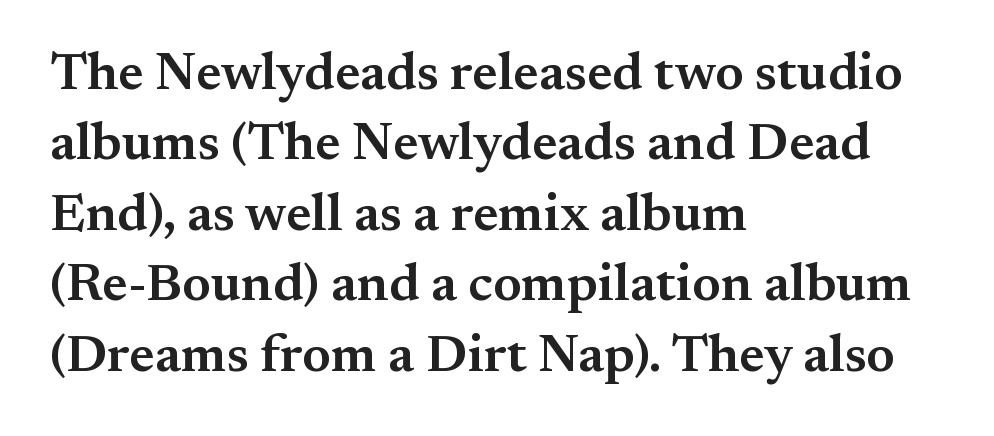
{"serif": "yes", "italic": "no", "bold": "semi", "weight": "semibold", "width": "normal", "stroke_contrast": "medium", "x_height": "small", "monospaced": "no", "underline": "no", "align": "left", "line_spacing": "normal", "line_spacing_ratio": 1.33, "letter_spacing": "normal", "letter_spacing_em": 0.0, "glyph_px": 53}
